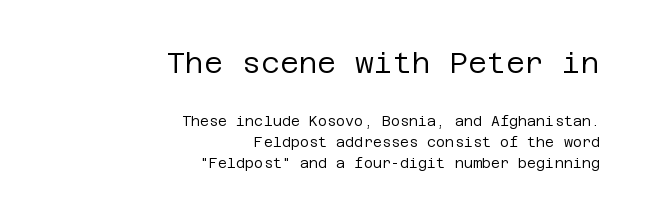
The image shows 29 px regular-weight sans-serif type, upright; set right-aligned, normal line spacing (1.5x), normal letter spacing, not underlined; the first (top) block is 2.07x larger; low stroke contrast and a large x-height.
